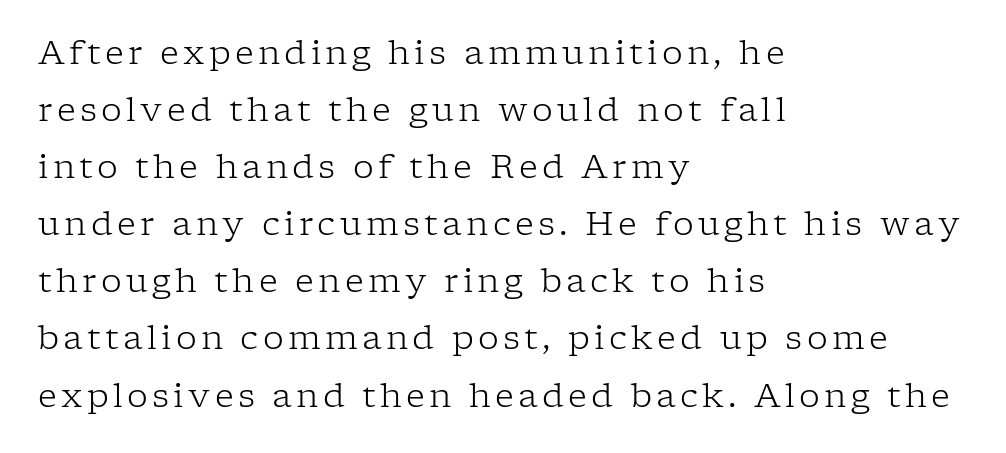
Varying glyph widths throughout — classic text-font behaviour. The font family rendered here belongs to the serif group. A light-to-regular cut is what we see here. Plain, unruled lines of type.
